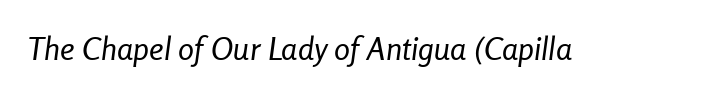
Q: Is the text bold? A: No.
Q: Is the text italic (slanted)? A: Yes, it leans right by about 8 degrees.
Q: Is the text underlined? A: No.
Q: Is the spacing between letters normal or unusually wide? A: Normal.
Q: Width (condensed, normal, or wide)? A: Condensed.
Q: Stroke contrast? A: Low.
Q: x-height? A: Medium.
Q: Monospaced? A: No.
